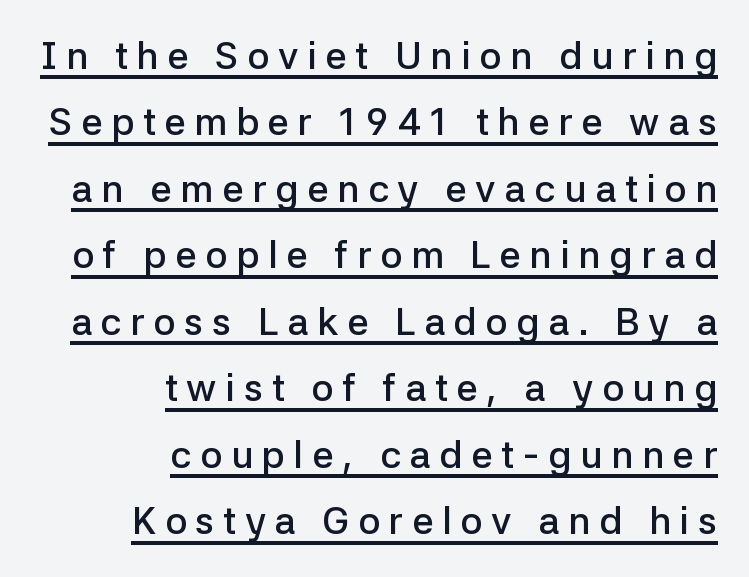
{"serif": "no", "italic": "no", "bold": "semi", "weight": "semibold", "width": "normal", "stroke_contrast": "low", "x_height": "medium", "monospaced": "no", "underline": "yes", "align": "right", "line_spacing_ratio": 1.75, "letter_spacing": "wide", "letter_spacing_em": 0.23, "glyph_px": 38}
